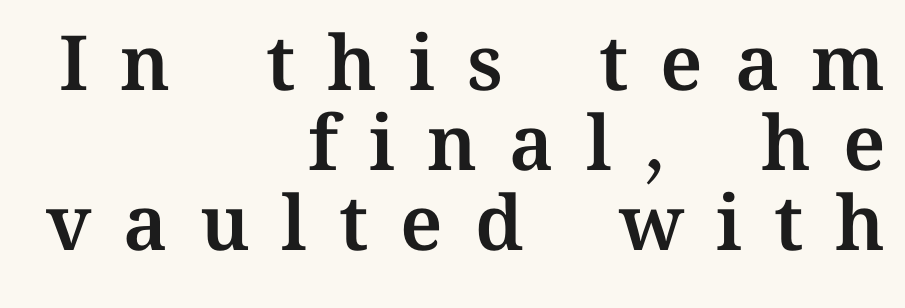
What stands out about the letter spacing? Its width — letters are far apart. Think of a printed novel: that variable character pitch is what you see here. This block would grow much taller if given ordinary leading; it's compressed now. Type without underlining.
